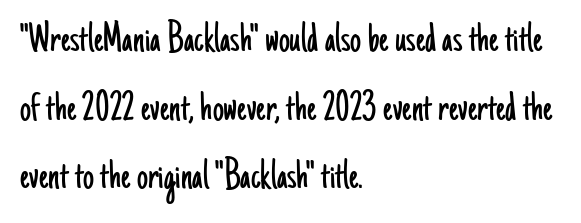
Q: Is the text bold? A: No.
Q: Is the text italic (slanted)? A: No, it is upright.
Q: Is the typeface a serif or a sans-serif typeface? A: Sans-serif.
Q: Is the text underlined? A: No.
Q: How is the paragraph aligned? A: Left-aligned.
Q: Is the spacing between letters normal or unusually wide? A: Normal.
Q: Is the spacing between lines tight, normal or loose? A: Normal.
Q: Width (condensed, normal, or wide)? A: Condensed.
Q: Stroke contrast? A: Low.
Q: x-height? A: Small.
Q: Monospaced? A: No.
